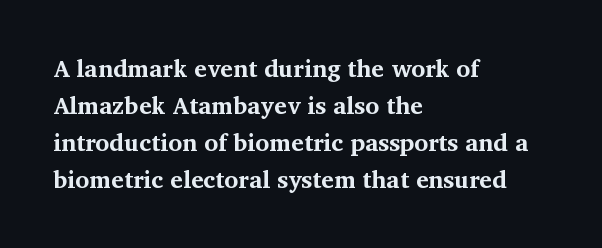
These lines sit exactly where default settings would place them. Descenders are the only things crossing below the line. As a designer I'd log this as weight 700, bold. Where is the straight margin? On the left. The axis of the letterforms is exactly vertical. No extra tracking has been applied to these lines.
